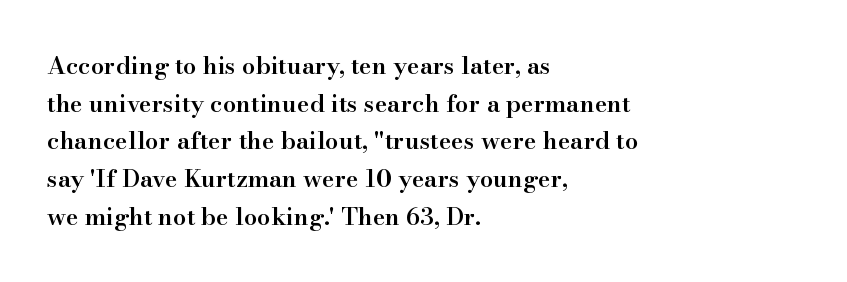
The image shows 24 px text type, upright; set left-aligned, normal line spacing (1.57x), normal letter spacing, not underlined.
